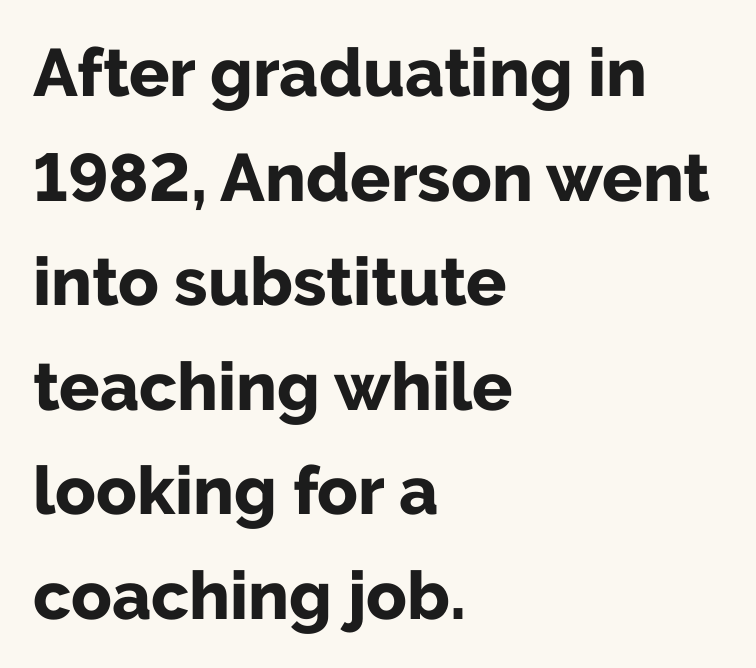
Successive baselines arrive at the customary interval. Words appear dense and cohesive because spacing is normal. Casual observation: everything's shoved over to the left. The baseline area is clear. A typesetter would call this proportional, since set widths differ per character. When letters stand straight like this, we call the style roman or upright.
